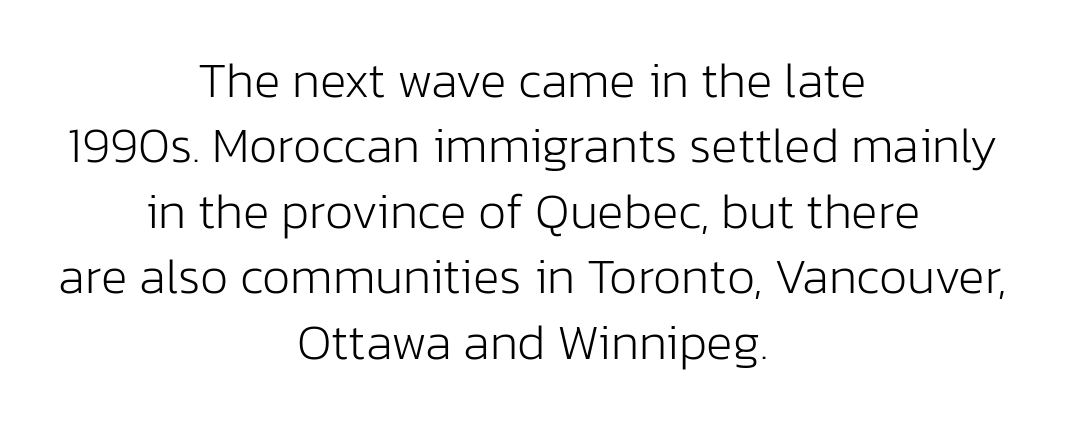
The image shows 50 px light sans-serif type, upright; set centered, normal line spacing (1.31x), normal letter spacing, not underlined; low stroke contrast and a medium x-height.
